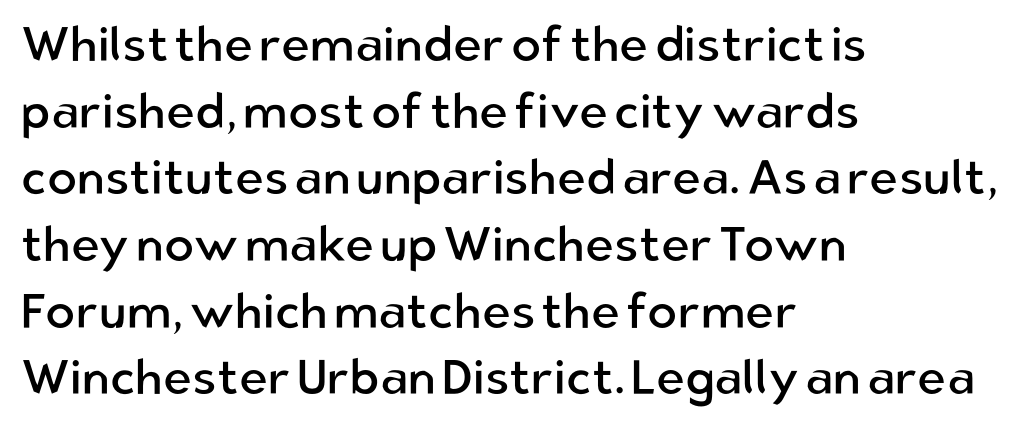
{"serif": "no", "italic": "no", "bold": "no", "weight": "regular", "width": "normal", "stroke_contrast": "low", "x_height": "medium", "monospaced": "no", "underline": "no", "align": "left", "line_spacing": "normal", "line_spacing_ratio": 1.36, "letter_spacing": "normal", "letter_spacing_em": 0.0, "glyph_px": 49}
